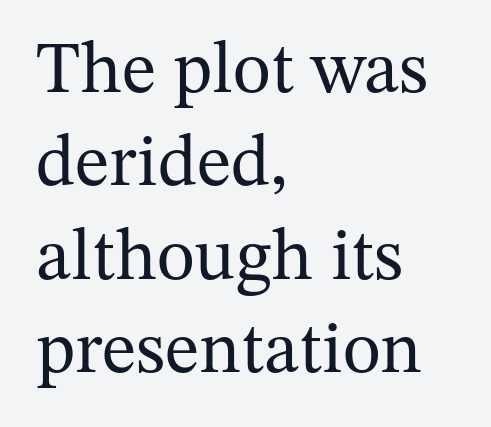
{"serif": "yes", "italic": "no", "bold": "no", "weight": "regular", "width": "normal", "stroke_contrast": "medium", "x_height": "medium", "monospaced": "no", "underline": "no", "align": "left", "line_spacing": "normal", "line_spacing_ratio": 1.28, "letter_spacing": "normal", "letter_spacing_em": 0.0, "glyph_px": 73}
